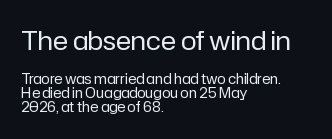
{"italic": "no", "bold": "no", "underline": "no", "align": "left", "line_spacing": "tight", "line_spacing_ratio": 1.01, "letter_spacing": "normal", "letter_spacing_em": 0.0, "larger_block": "first", "size_ratio": 1.86, "glyph_px": 26}
